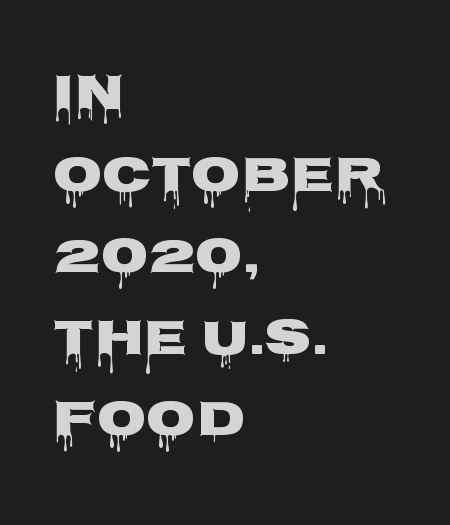
The image shows 51 px heavy, wide sans-serif type, upright; set left-aligned, normal line spacing (1.6x), normal letter spacing, not underlined; low stroke contrast and a large x-height.
